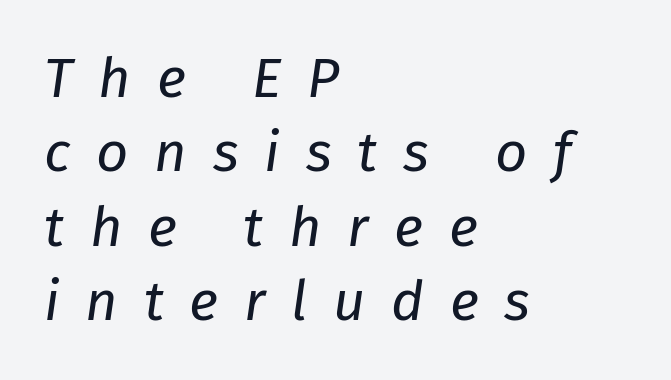
Q: Is the text bold? A: No.
Q: Is the text italic (slanted)? A: Yes, it leans right by about 8 degrees.
Q: Is the text underlined? A: No.
Q: How is the paragraph aligned? A: Left-aligned.
Q: Is the spacing between letters normal or unusually wide? A: Unusually wide.
Q: Is the spacing between lines tight, normal or loose? A: Normal.
Q: Width (condensed, normal, or wide)? A: Normal.
Q: Stroke contrast? A: Low.
Q: x-height? A: Medium.
Q: Monospaced? A: No.
